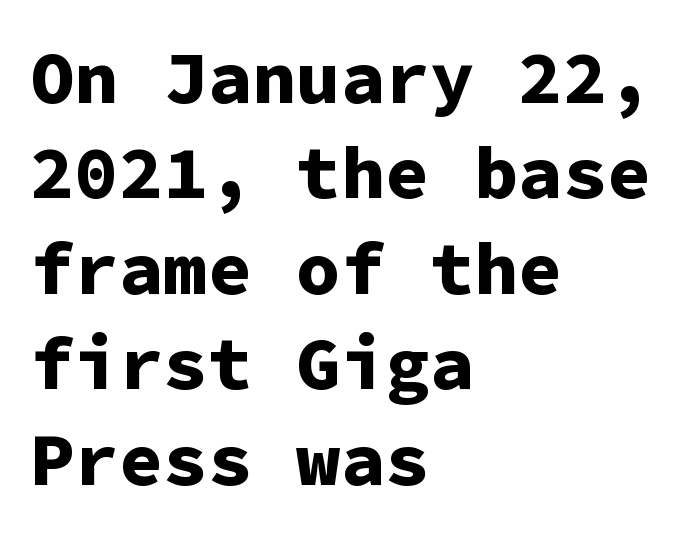
Reading down the column, the eye jumps a familiar distance to each next line. Do the letters lean? They stand straight. Heavy-handed strokes throughout: this text is bold. The setting favours the left margin, as ordinary paragraphs usually do. Each word holds together tightly as a unit, with standard inter-letter gaps.
